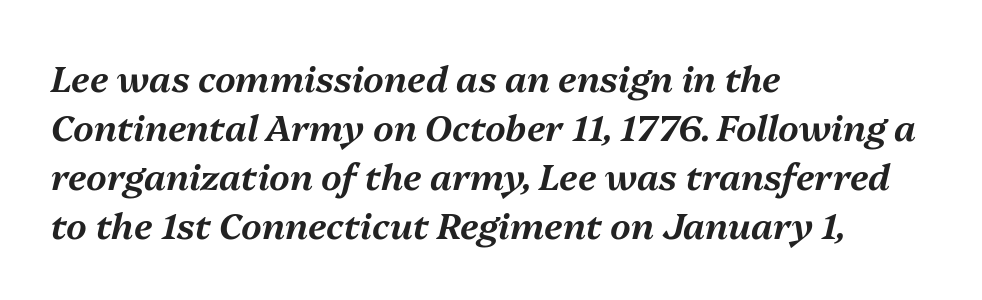
Q: Is the text italic (slanted)? A: Yes, it leans right by about 13 degrees.
Q: Is the text underlined? A: No.
Q: How is the paragraph aligned? A: Left-aligned.
Q: Is the spacing between letters normal or unusually wide? A: Normal.
Q: Is the spacing between lines tight, normal or loose? A: Normal.
Q: Width (condensed, normal, or wide)? A: Normal.
Q: Stroke contrast? A: Medium.
Q: x-height? A: Medium.
Q: Monospaced? A: No.
